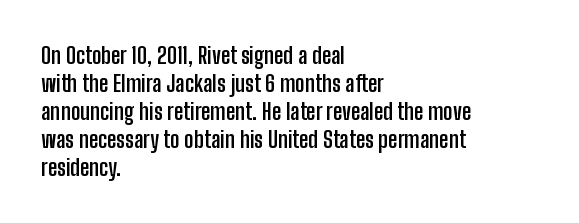
Q: Is the text bold? A: Yes.
Q: Is the text italic (slanted)? A: No, it is upright.
Q: Is the text underlined? A: No.
Q: How is the paragraph aligned? A: Left-aligned.
Q: Is the spacing between letters normal or unusually wide? A: Normal.
